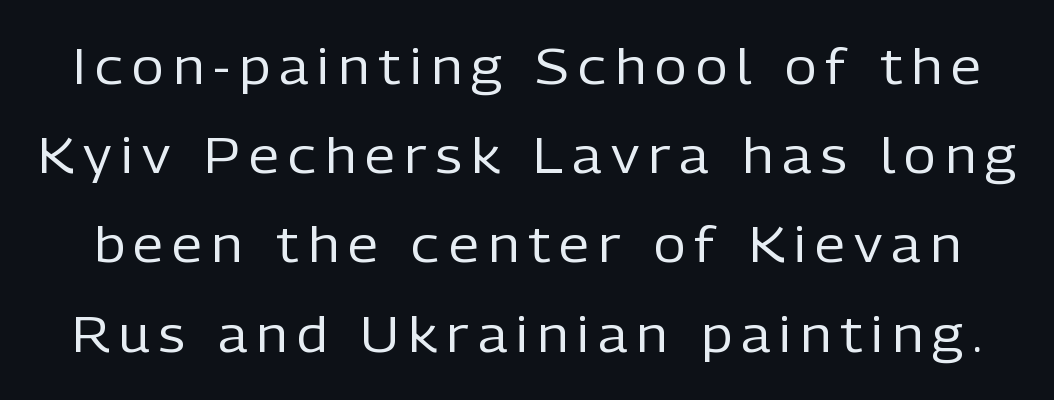
Q: Is the text bold? A: No.
Q: Is the text italic (slanted)? A: No, it is upright.
Q: Is the typeface a serif or a sans-serif typeface? A: Sans-serif.
Q: Is the text underlined? A: No.
Q: Width (condensed, normal, or wide)? A: Normal.
Q: Stroke contrast? A: Low.
Q: x-height? A: Medium.
Q: Monospaced? A: No.
